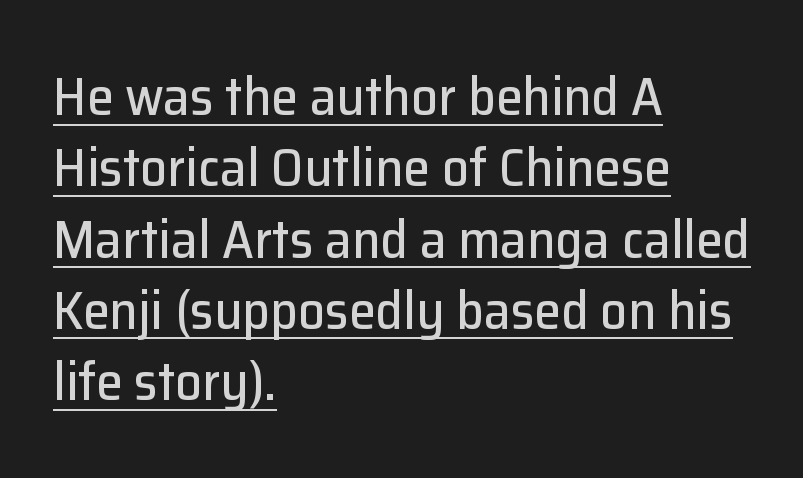
How are the letters spaced? Ordinarily, with no added tracking. The type family on display is of the sans-serif kind. The specimen reads as upright at a glance. Is there much room between lines? A standard amount, neither cramped nor airy. Each letter keeps its own natural width here, so spacing adapts to shape. What decoration does the sample have? An underline.
